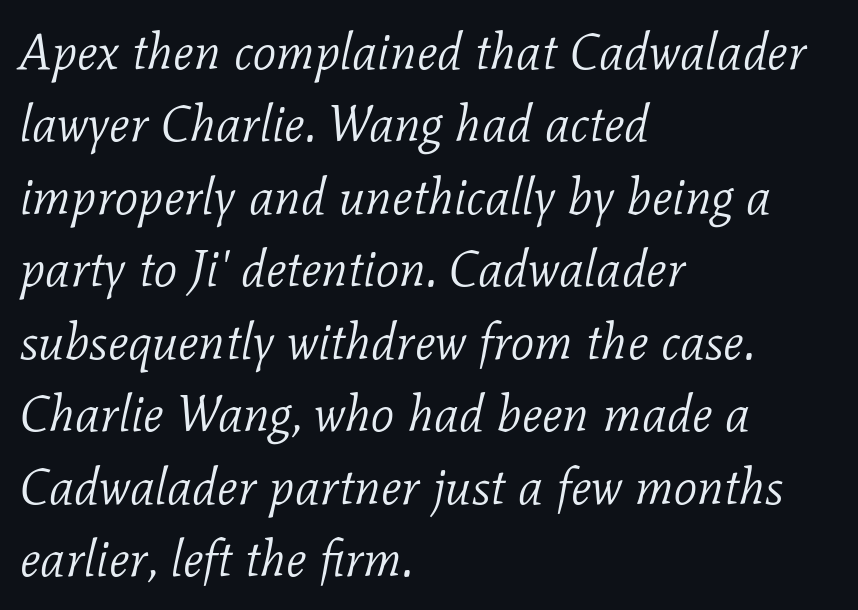
{"serif": "yes", "italic": "yes", "lean": "right", "slant_degrees": 11, "bold": "no", "weight": "light", "width": "normal", "stroke_contrast": "low", "x_height": "medium", "monospaced": "no", "underline": "no", "align": "left", "line_spacing": "normal", "line_spacing_ratio": 1.42, "letter_spacing": "normal", "letter_spacing_em": 0.0, "glyph_px": 51}
